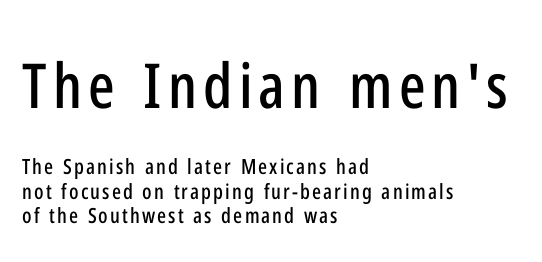
The lettering stays uniformly vertical, giving the passage a roman look. Horizontal alignment here is leftward, the default for most running prose. A typesetter would call this proportional, since set widths differ per character. In terms of letterform style, serifs are entirely absent. Which chunk is bigger? The first one — the top block dwarfs the bottom. Beneath every word, the page is bare.
